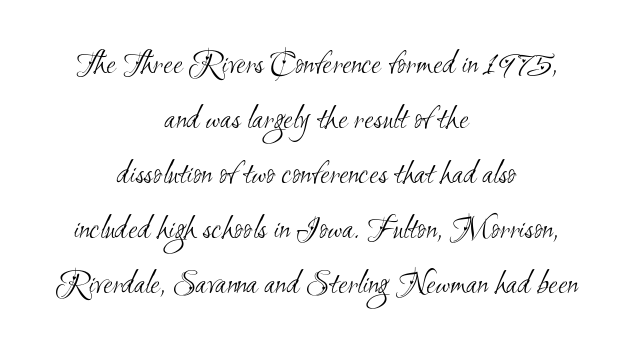
Q: Is the text bold? A: No.
Q: Is the typeface a serif or a sans-serif typeface? A: Sans-serif.
Q: Is the text underlined? A: No.
Q: How is the paragraph aligned? A: Centered.
Q: Is the spacing between letters normal or unusually wide? A: Normal.
Q: Is the spacing between lines tight, normal or loose? A: Normal.
Q: Width (condensed, normal, or wide)? A: Condensed.
Q: Stroke contrast? A: Medium.
Q: x-height? A: Small.
Q: Monospaced? A: No.
